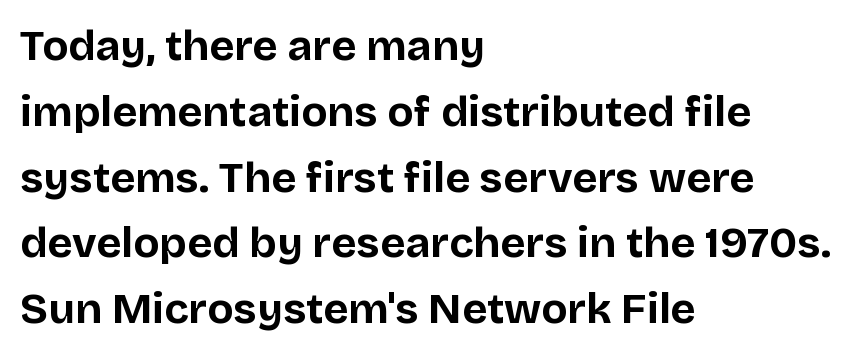
Is this a fixed-width face? No — the glyphs have proportional, varying widths. Compared with typical paragraphs, the rows here are spaced about the same. Set as a true bold cut, around the 700 mark. Words appear dense and cohesive because spacing is normal. A classic flush-left, rag-right setting is used for this passage. The foot of each line stays bare and open.
